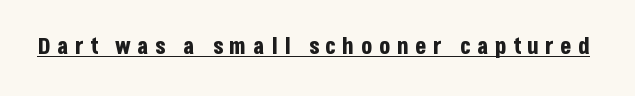
Compared with an ordinary text face, these strokes are far heavier — a full bold. Glyph-to-glyph distance is far greater than everyday printed text. These lines were composed using upright roman letters. This is underlined copy, the kind a proofreader might mark for attention.
